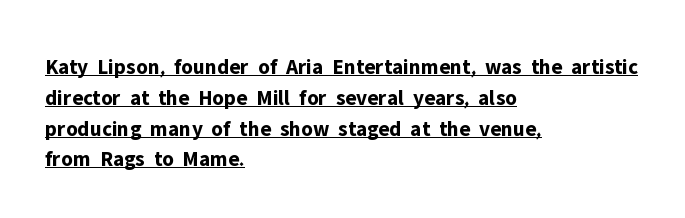
{"italic": "no", "bold": "yes", "underline": "yes", "align": "left", "line_spacing": "normal", "line_spacing_ratio": 1.4, "letter_spacing": "normal", "letter_spacing_em": 0.0, "glyph_px": 22}
